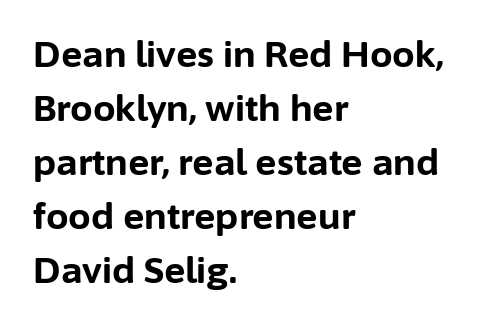
Each row of text sits above clean, open space. Left-aligned paragraph, ragged on the right. Here the glyphs are tracked normally, forming tight word shapes. Summary of vertical rhythm: regular, with standard interline spacing.
